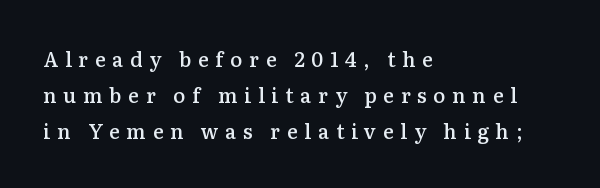
Q: Is the text bold? A: Semi-bold.
Q: Is the text italic (slanted)? A: No, it is upright.
Q: Is the text underlined? A: No.
Q: How is the paragraph aligned? A: Left-aligned.
Q: Is the spacing between letters normal or unusually wide? A: Unusually wide.
